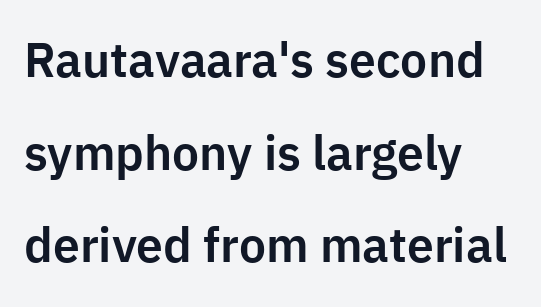
Q: Is the text italic (slanted)? A: No, it is upright.
Q: Is the typeface a serif or a sans-serif typeface? A: Sans-serif.
Q: Is the text underlined? A: No.
Q: How is the paragraph aligned? A: Left-aligned.
Q: Is the spacing between letters normal or unusually wide? A: Normal.
Q: Is the spacing between lines tight, normal or loose? A: Loose.
Q: Width (condensed, normal, or wide)? A: Normal.
Q: Stroke contrast? A: Low.
Q: x-height? A: Medium.
Q: Monospaced? A: No.
